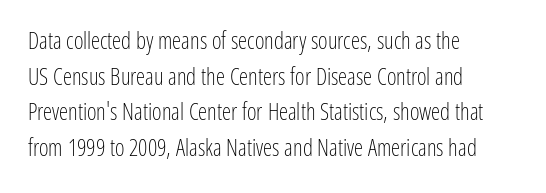
Q: Is the text bold? A: No.
Q: Is the text italic (slanted)? A: No, it is upright.
Q: Is the text underlined? A: No.
Q: How is the paragraph aligned? A: Left-aligned.
Q: Is the spacing between letters normal or unusually wide? A: Normal.
Q: Is the spacing between lines tight, normal or loose? A: Normal.
